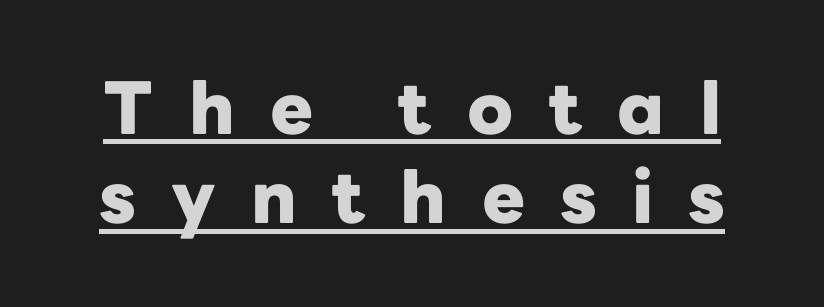
The characters display no serif detailing; their extremities are plain. Quick note: underline on. Character widths vary here, with narrow letters taking less room than wide ones. In terms of letterspacing, this is a distinctly airy, spread setting. Strong, thick strokes mark this as bold type. Ordinary non-slanted type is in use.
